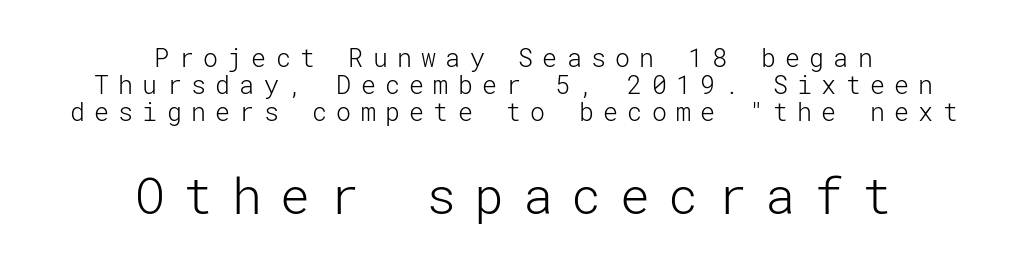
Q: Is the text bold? A: No.
Q: Is the text italic (slanted)? A: No, it is upright.
Q: Is the typeface a serif or a sans-serif typeface? A: Sans-serif.
Q: Is the text underlined? A: No.
Q: How is the paragraph aligned? A: Centered.
Q: Is the spacing between letters normal or unusually wide? A: Unusually wide.
Q: Is the spacing between lines tight, normal or loose? A: Tight.
Q: Which block of text is set in a larger size, the first (top) or the second (bottom)? A: The second (bottom) one.
Q: Width (condensed, normal, or wide)? A: Normal.
Q: Stroke contrast? A: Low.
Q: x-height? A: Medium.
